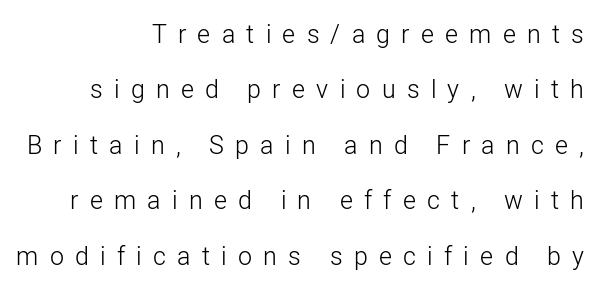
Q: Is the text bold? A: No.
Q: Is the text italic (slanted)? A: No, it is upright.
Q: Is the text underlined? A: No.
Q: How is the paragraph aligned? A: Right-aligned.
Q: Is the spacing between letters normal or unusually wide? A: Unusually wide.
Q: Is the spacing between lines tight, normal or loose? A: Loose.
